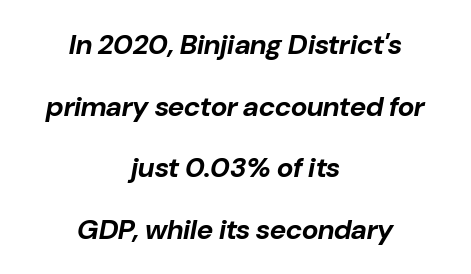
Chunky letters — that's bold for sure. Line starts and ends both wander, symmetrically. Underlining? Definitely not there. A great deal of white space separates one row of letters from the next.
